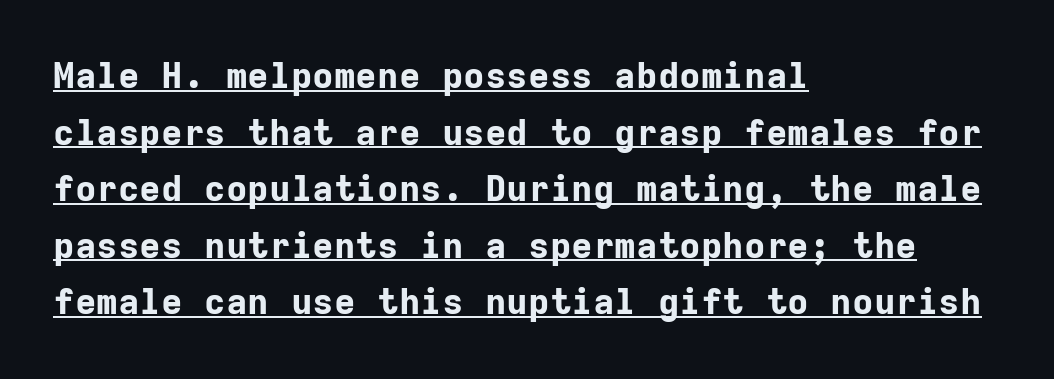
{"serif": "no", "italic": "no", "bold": "yes", "weight": "bold", "width": "normal", "stroke_contrast": "low", "x_height": "medium", "monospaced": "yes", "underline": "yes", "align": "left", "line_spacing": "normal", "line_spacing_ratio": 1.57, "letter_spacing": "normal", "letter_spacing_em": 0.0, "glyph_px": 36}
